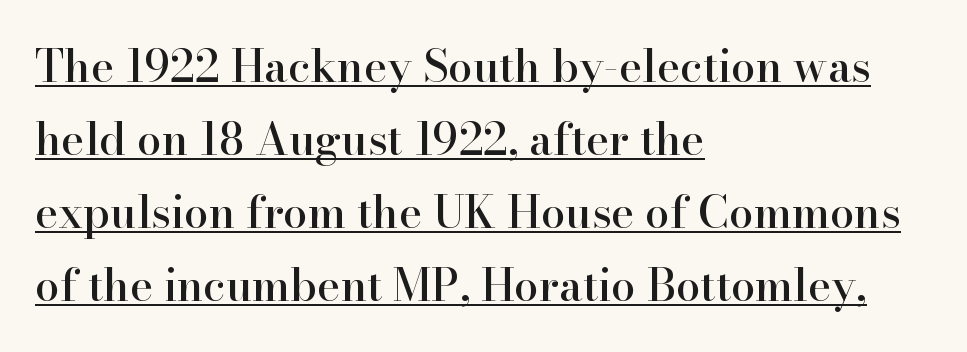
{"serif": "yes", "italic": "no", "width": "normal", "stroke_contrast": "high", "x_height": "small", "monospaced": "no", "underline": "yes", "align": "left", "line_spacing": "normal", "line_spacing_ratio": 1.66, "letter_spacing": "normal", "letter_spacing_em": 0.0, "glyph_px": 44}
